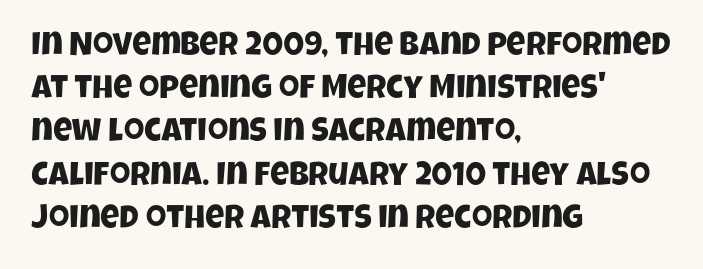
Q: Is the typeface a serif or a sans-serif typeface? A: Sans-serif.
Q: Is the text underlined? A: No.
Q: How is the paragraph aligned? A: Left-aligned.
Q: Is the spacing between letters normal or unusually wide? A: Normal.
Q: Is the spacing between lines tight, normal or loose? A: Normal.
Q: Width (condensed, normal, or wide)? A: Condensed.
Q: Stroke contrast? A: Low.
Q: x-height? A: Large.
Q: Monospaced? A: No.
